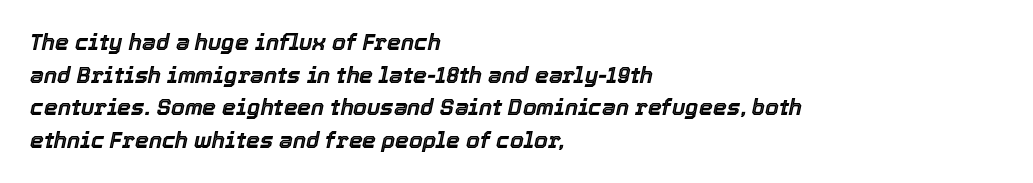
The image shows 22 px text type, italic (leaning right); set left-aligned, normal line spacing (1.48x), normal letter spacing, not underlined.
